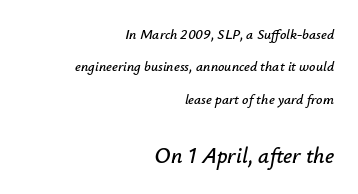
Q: Is the text italic (slanted)? A: Yes, it leans right by about 12 degrees.
Q: Is the text underlined? A: No.
Q: How is the paragraph aligned? A: Right-aligned.
Q: Is the spacing between letters normal or unusually wide? A: Normal.
Q: Is the spacing between lines tight, normal or loose? A: Loose.
Q: Which block of text is set in a larger size, the first (top) or the second (bottom)? A: The second (bottom) one.
